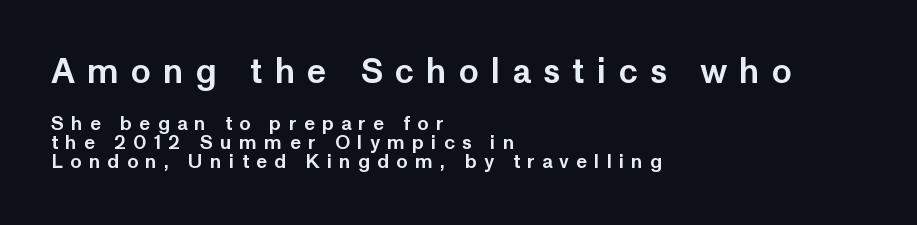
Q: Is the text italic (slanted)? A: No, it is upright.
Q: Is the typeface a serif or a sans-serif typeface? A: Sans-serif.
Q: Is the text underlined? A: No.
Q: How is the paragraph aligned? A: Left-aligned.
Q: Is the spacing between letters normal or unusually wide? A: Unusually wide.
Q: Is the spacing between lines tight, normal or loose? A: Tight.
Q: Which block of text is set in a larger size, the first (top) or the second (bottom)? A: The first (top) one.
Q: Width (condensed, normal, or wide)? A: Normal.
Q: Stroke contrast? A: Low.
Q: x-height? A: Medium.
Q: Monospaced? A: No.
